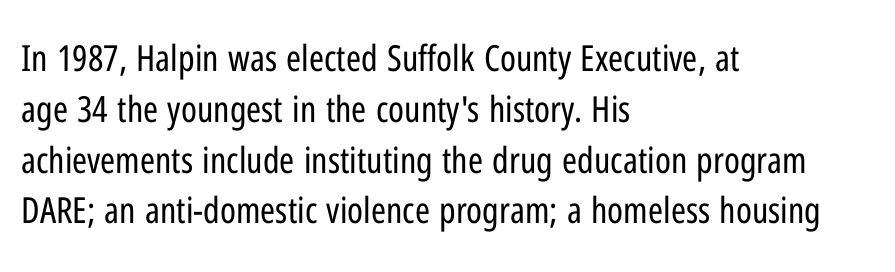
{"serif": "no", "italic": "no", "bold": "no", "weight": "regular", "width": "condensed", "stroke_contrast": "low", "x_height": "medium", "monospaced": "no", "underline": "no", "align": "left", "line_spacing": "normal", "line_spacing_ratio": 1.41, "letter_spacing": "normal", "letter_spacing_em": 0.0, "glyph_px": 36}
